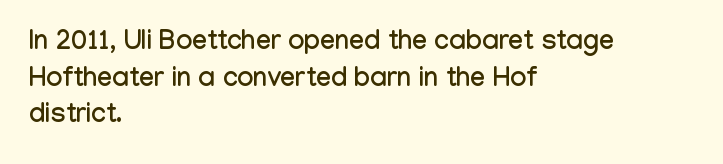
Q: Is the text italic (slanted)? A: No, it is upright.
Q: Is the text underlined? A: No.
Q: How is the paragraph aligned? A: Left-aligned.
Q: Is the spacing between letters normal or unusually wide? A: Normal.
Q: Is the spacing between lines tight, normal or loose? A: Normal.
